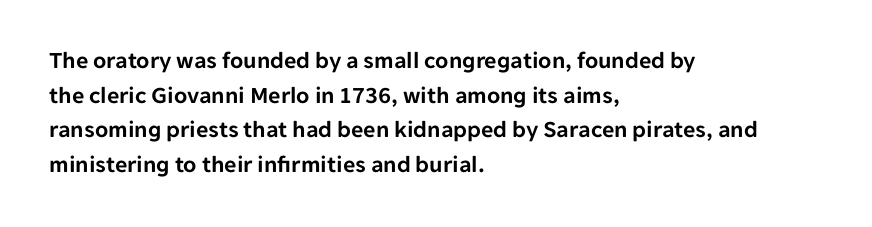
Q: Is the text italic (slanted)? A: No, it is upright.
Q: Is the text underlined? A: No.
Q: How is the paragraph aligned? A: Left-aligned.
Q: Is the spacing between letters normal or unusually wide? A: Normal.
Q: Is the spacing between lines tight, normal or loose? A: Normal.
